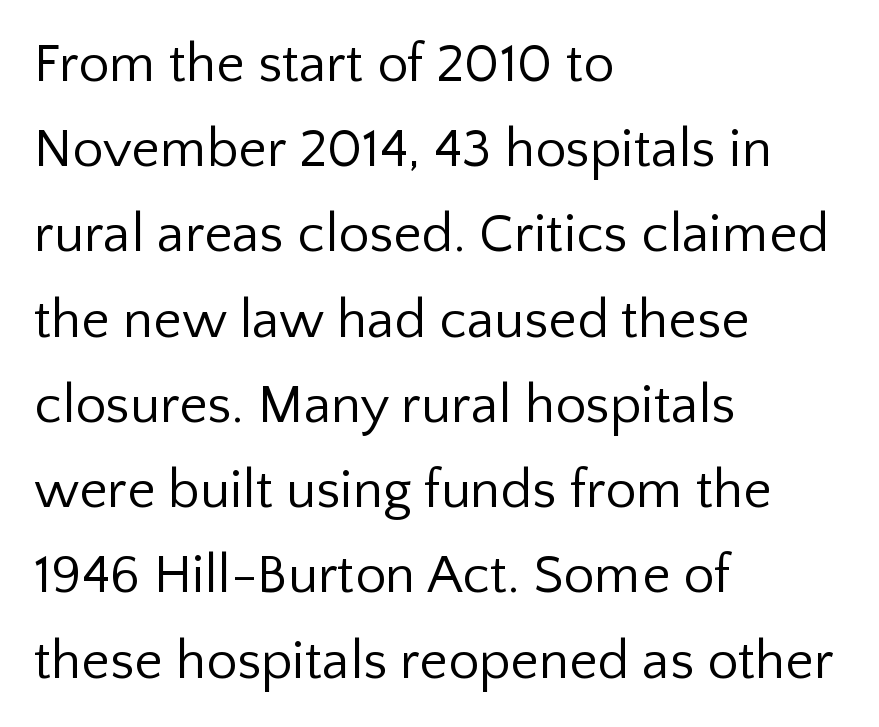
The image shows 55 px regular-weight sans-serif type, upright; set left-aligned, normal line spacing (1.55x), normal letter spacing, not underlined; low stroke contrast and a medium x-height.
